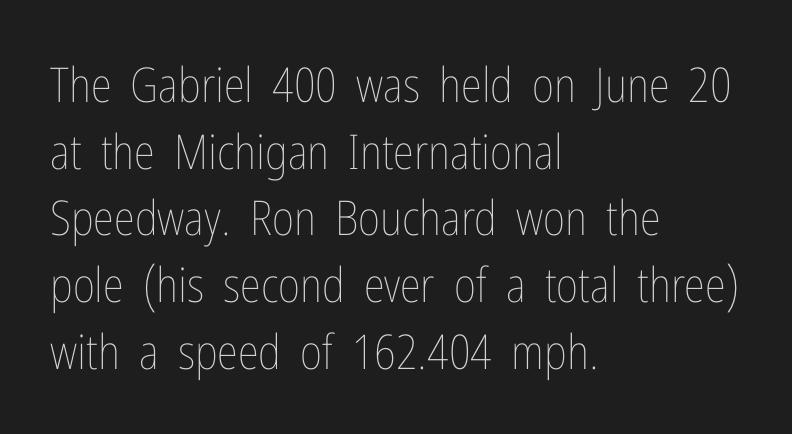
Vertically, the passage feels balanced, rows spaced as you'd expect. Vertical stems look standard width or narrower in stroke. The type sits square on the baseline with zero lean. The passage shown is typed in a proportional face where columns would drift. In CSS terms this would be text-align: left. Descenders hang freely into open space.
